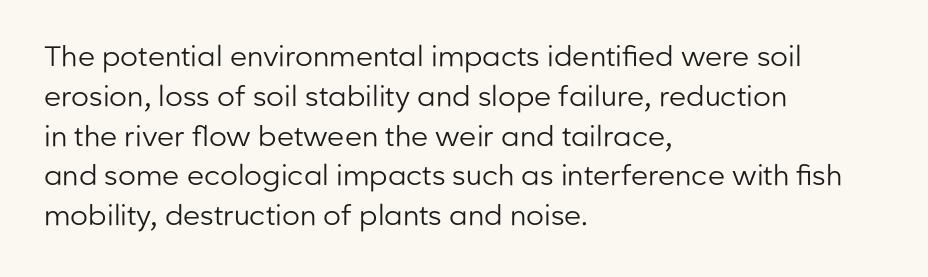
The image shows 28 px regular-weight sans-serif type, upright; set left-aligned, normal line spacing (1.42x), normal letter spacing, not underlined; low stroke contrast and a medium x-height.
